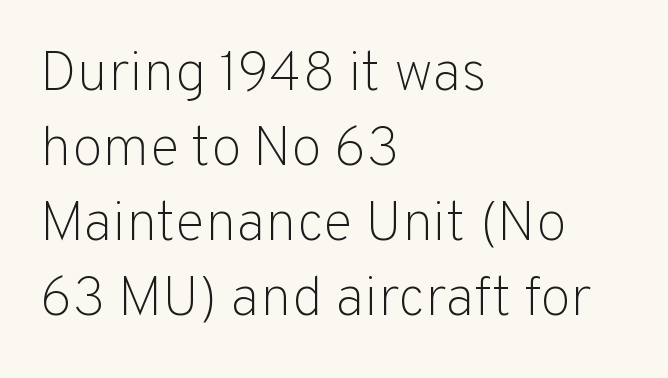
{"serif": "no", "italic": "no", "bold": "no", "weight": "light", "width": "normal", "stroke_contrast": "low", "x_height": "medium", "monospaced": "no", "underline": "no", "align": "left", "line_spacing": "normal", "line_spacing_ratio": 1.34, "letter_spacing": "normal", "letter_spacing_em": 0.0, "glyph_px": 56}
